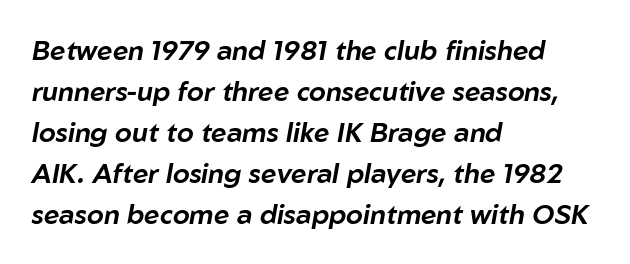
Q: Is the text italic (slanted)? A: Yes, it leans right by about 10 degrees.
Q: Is the text underlined? A: No.
Q: How is the paragraph aligned? A: Left-aligned.
Q: Is the spacing between letters normal or unusually wide? A: Normal.
Q: Is the spacing between lines tight, normal or loose? A: Normal.
